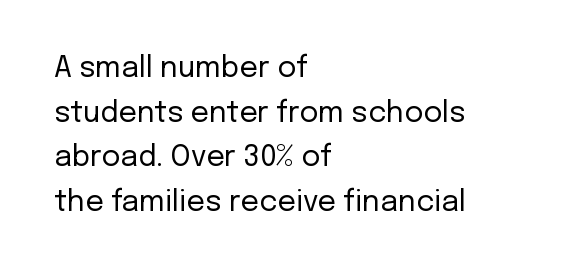
You could not count columns in this text — the font is proportionally spaced. The space directly below the letters is spotless. Compared with a centered layout, this one pins lines to the left instead. The font family rendered here belongs to the sans-serif group.
